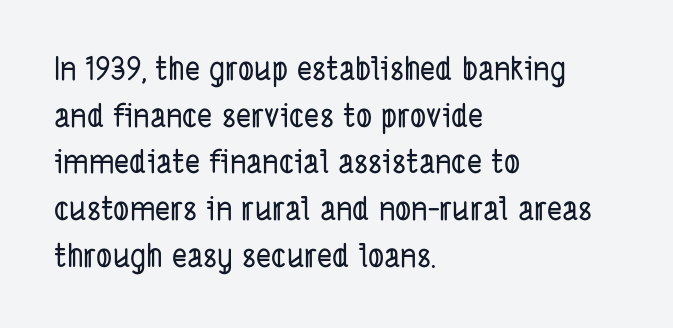
{"serif": "no", "width": "condensed", "stroke_contrast": "low", "x_height": "medium", "monospaced": "no", "underline": "no", "align": "left", "line_spacing": "normal", "line_spacing_ratio": 1.46, "letter_spacing": "normal", "letter_spacing_em": 0.0, "glyph_px": 32}
